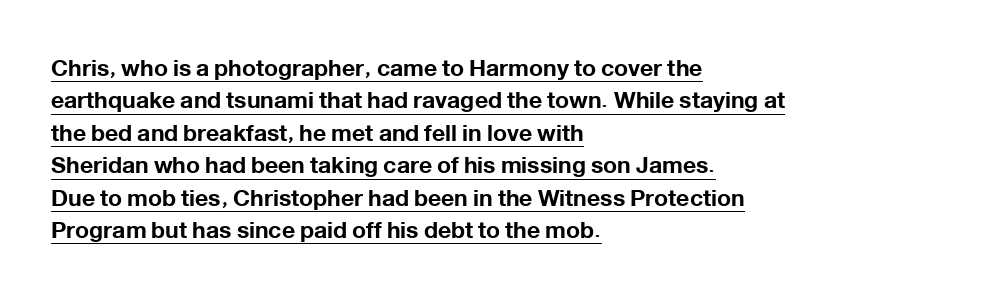
The face used here has the dense, thick strokes of a bold. In terms of letterspacing, this is plain default setting. This sample carries an underscore along the baseline area. The vertical gap from one line to the next is medium.
